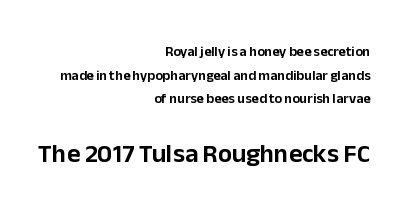
Q: Is the text italic (slanted)? A: No, it is upright.
Q: Is the text underlined? A: No.
Q: How is the paragraph aligned? A: Right-aligned.
Q: Is the spacing between letters normal or unusually wide? A: Normal.
Q: Is the spacing between lines tight, normal or loose? A: Normal.
Q: Which block of text is set in a larger size, the first (top) or the second (bottom)? A: The second (bottom) one.
